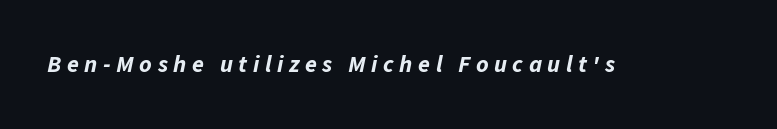
{"italic": "yes", "lean": "right", "slant_degrees": 11, "bold": "yes", "underline": "no", "letter_spacing": "wide", "letter_spacing_em": 0.23, "glyph_px": 24}
